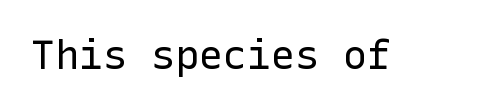
The image shows 40 px regular-weight sans-serif type, upright; set normal letter spacing, not underlined; low stroke contrast and a medium x-height.
